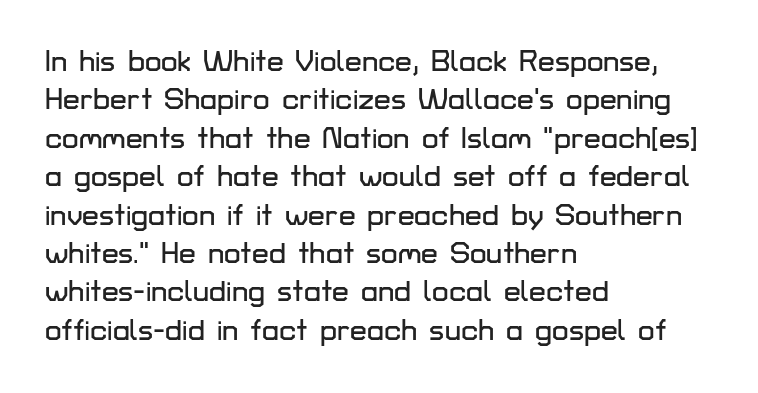
Q: Is the text italic (slanted)? A: No, it is upright.
Q: Is the typeface a serif or a sans-serif typeface? A: Sans-serif.
Q: Is the text underlined? A: No.
Q: How is the paragraph aligned? A: Left-aligned.
Q: Is the spacing between letters normal or unusually wide? A: Normal.
Q: Is the spacing between lines tight, normal or loose? A: Normal.
Q: Width (condensed, normal, or wide)? A: Normal.
Q: Stroke contrast? A: Low.
Q: x-height? A: Medium.
Q: Monospaced? A: No.
